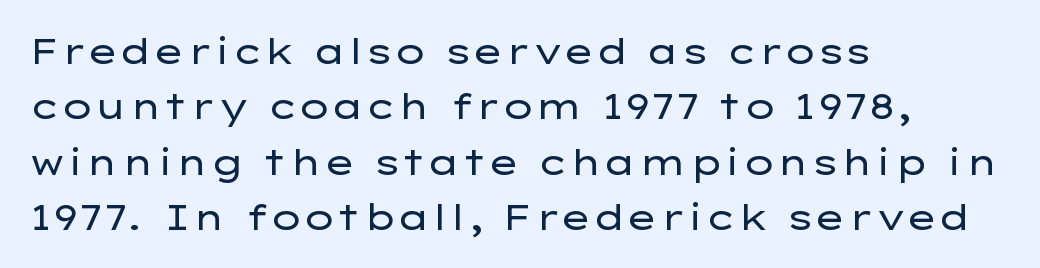
These glyphs show unthickened strokes, regular width or finer. In terms of letterform style, serifs are entirely absent. The glyphs are unaccompanied by any horizontal stroke below them. The face used here is rendered with its standard letterfit.
